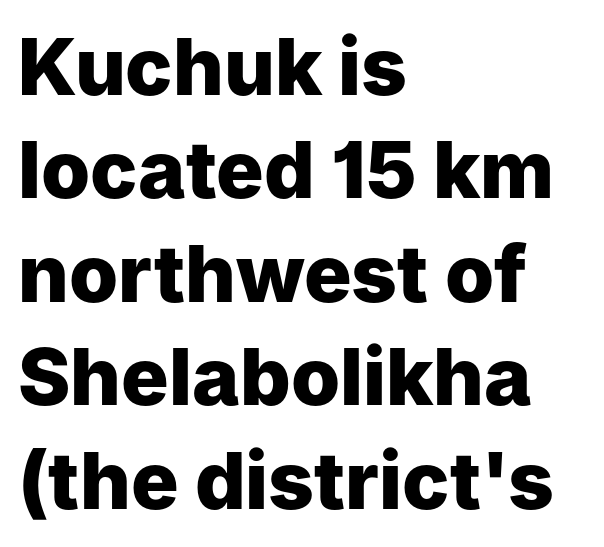
Q: Is the text bold? A: Yes.
Q: Is the text italic (slanted)? A: No, it is upright.
Q: Is the typeface a serif or a sans-serif typeface? A: Sans-serif.
Q: Is the text underlined? A: No.
Q: How is the paragraph aligned? A: Left-aligned.
Q: Is the spacing between letters normal or unusually wide? A: Normal.
Q: Is the spacing between lines tight, normal or loose? A: Normal.
Q: Width (condensed, normal, or wide)? A: Normal.
Q: Stroke contrast? A: Low.
Q: x-height? A: Medium.
Q: Monospaced? A: No.
